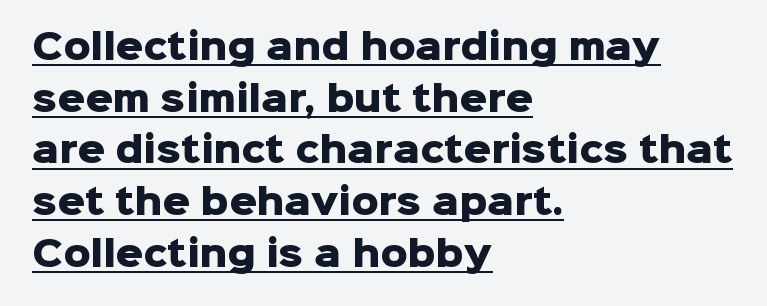
{"serif": "no", "italic": "no", "bold": "yes", "weight": "heavy", "width": "normal", "stroke_contrast": "low", "x_height": "medium", "monospaced": "no", "underline": "yes", "align": "left", "line_spacing": "normal", "line_spacing_ratio": 1.52, "letter_spacing": "normal", "letter_spacing_em": 0.0, "glyph_px": 34}
